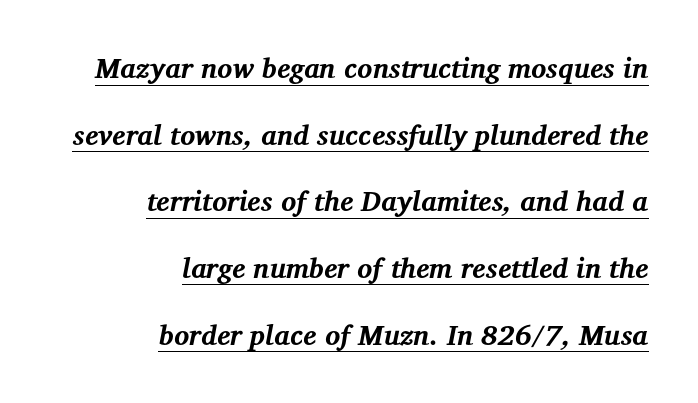
You could not count columns in this text — the font is proportionally spaced. This rendering employs a face with finishing strokes, i.e., a serif. Notice how the stems are inclined rather than vertical — that's the hallmark of italics. These lines carry a lot of weight — the face is fully bold.
